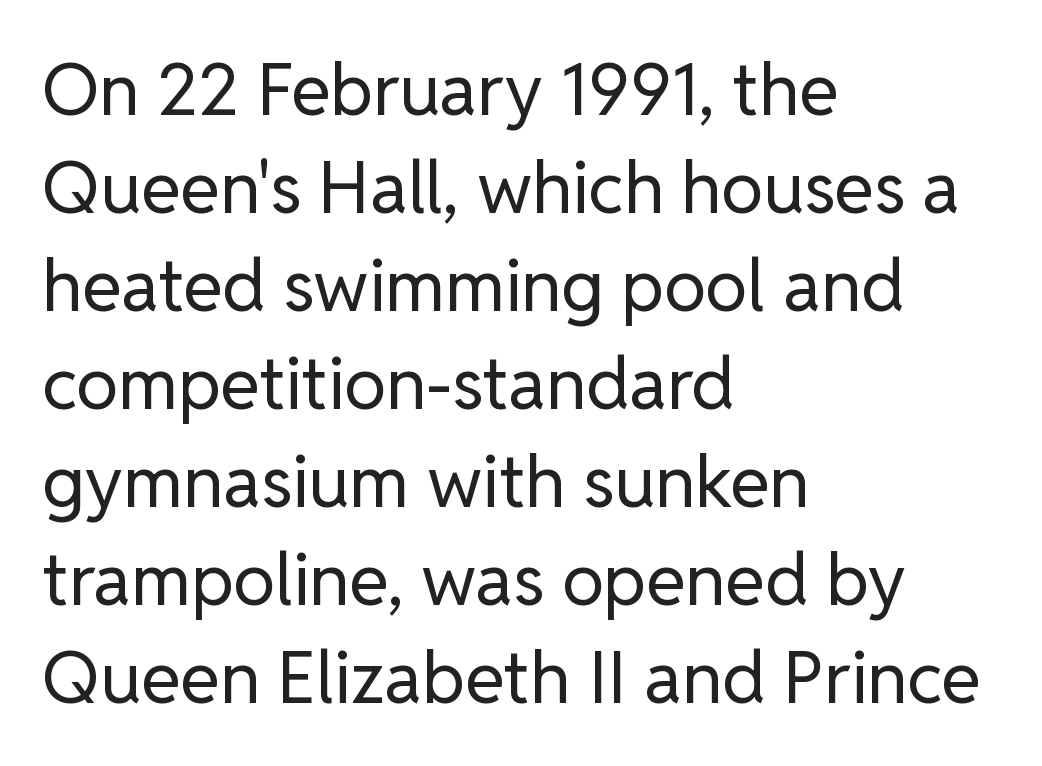
Honestly, the letter spacing is just normal — you wouldn't notice it. Each letter keeps its own natural width here, so spacing adapts to shape. The baseline area is clear. The paragraph has a hard left edge and a soft right edge. Unbolded letterforms with no extra heft. Letterform terminals end flat and unadorned throughout the passage.
